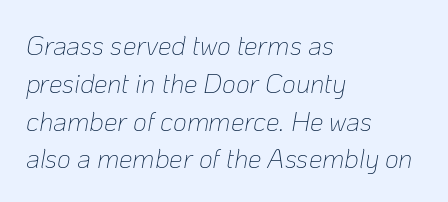
Q: Is the text bold? A: No.
Q: Is the text italic (slanted)? A: Yes, it leans right by about 10 degrees.
Q: Is the text underlined? A: No.
Q: How is the paragraph aligned? A: Left-aligned.
Q: Is the spacing between letters normal or unusually wide? A: Normal.
Q: Is the spacing between lines tight, normal or loose? A: Normal.
